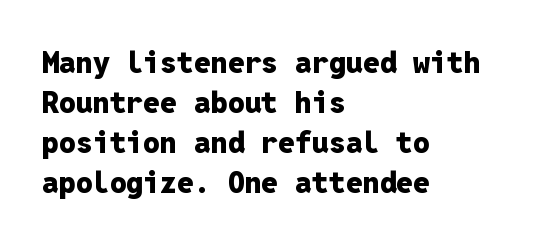
{"serif": "no", "italic": "no", "bold": "yes", "weight": "heavy", "width": "normal", "stroke_contrast": "low", "x_height": "medium", "monospaced": "yes", "underline": "no", "align": "left", "line_spacing": "normal", "line_spacing_ratio": 1.33, "letter_spacing": "normal", "letter_spacing_em": 0.0, "glyph_px": 30}
